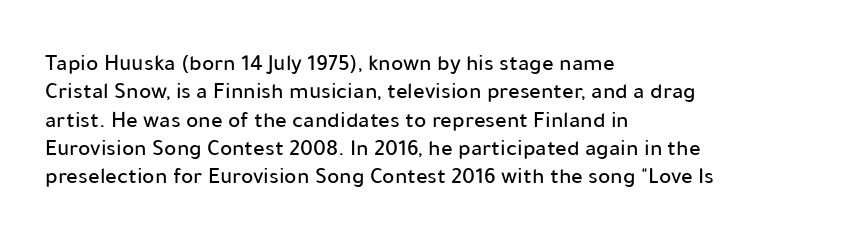
One-word summary of the alignment: left. These lines keep a tight, regular rhythm from letter to letter. Letters rest on an invisible, unmarked baseline. In terms of posture, this sample is upright.
